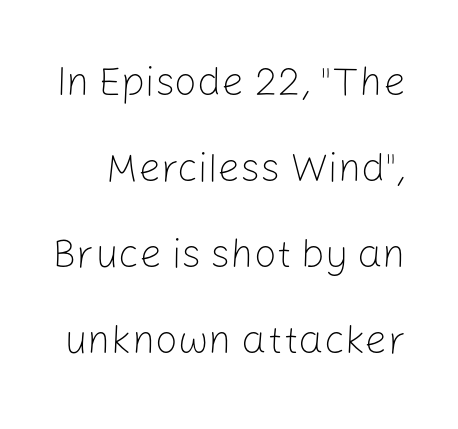
Q: Is the text bold? A: No.
Q: Is the text italic (slanted)? A: No, it is upright.
Q: Is the typeface a serif or a sans-serif typeface? A: Sans-serif.
Q: Is the text underlined? A: No.
Q: Is the spacing between letters normal or unusually wide? A: Normal.
Q: Is the spacing between lines tight, normal or loose? A: Loose.
Q: Width (condensed, normal, or wide)? A: Normal.
Q: Stroke contrast? A: Low.
Q: x-height? A: Medium.
Q: Monospaced? A: No.
